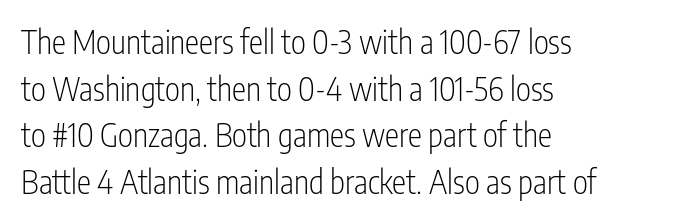
Q: Is the text bold? A: No.
Q: Is the text italic (slanted)? A: No, it is upright.
Q: Is the typeface a serif or a sans-serif typeface? A: Sans-serif.
Q: Is the text underlined? A: No.
Q: How is the paragraph aligned? A: Left-aligned.
Q: Is the spacing between letters normal or unusually wide? A: Normal.
Q: Is the spacing between lines tight, normal or loose? A: Normal.
Q: Width (condensed, normal, or wide)? A: Condensed.
Q: Stroke contrast? A: Low.
Q: x-height? A: Medium.
Q: Monospaced? A: No.
